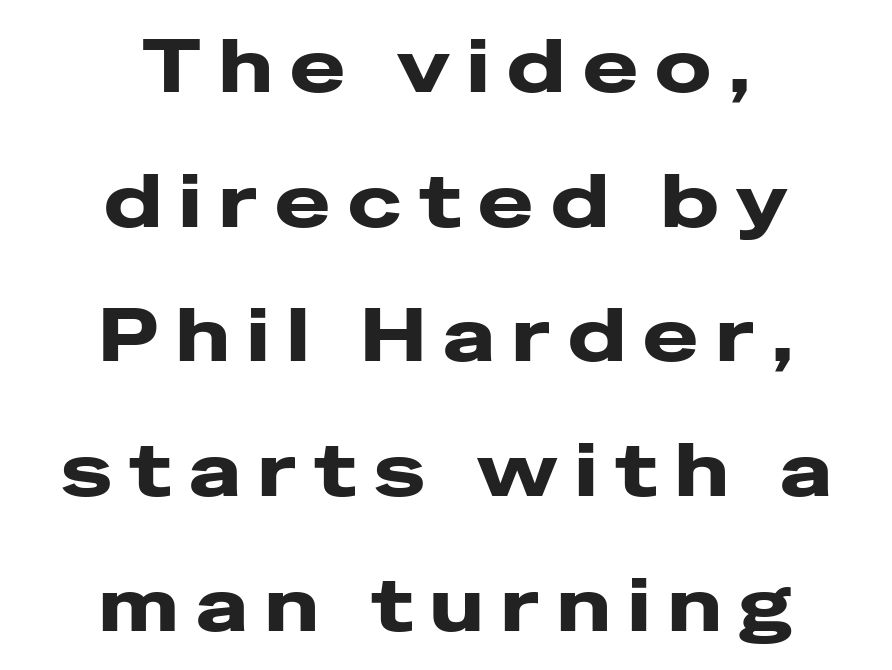
Q: Is the text italic (slanted)? A: No, it is upright.
Q: Is the typeface a serif or a sans-serif typeface? A: Sans-serif.
Q: Is the text underlined? A: No.
Q: How is the paragraph aligned? A: Centered.
Q: Is the spacing between letters normal or unusually wide? A: Unusually wide.
Q: Width (condensed, normal, or wide)? A: Wide.
Q: Stroke contrast? A: Low.
Q: x-height? A: Medium.
Q: Monospaced? A: No.
